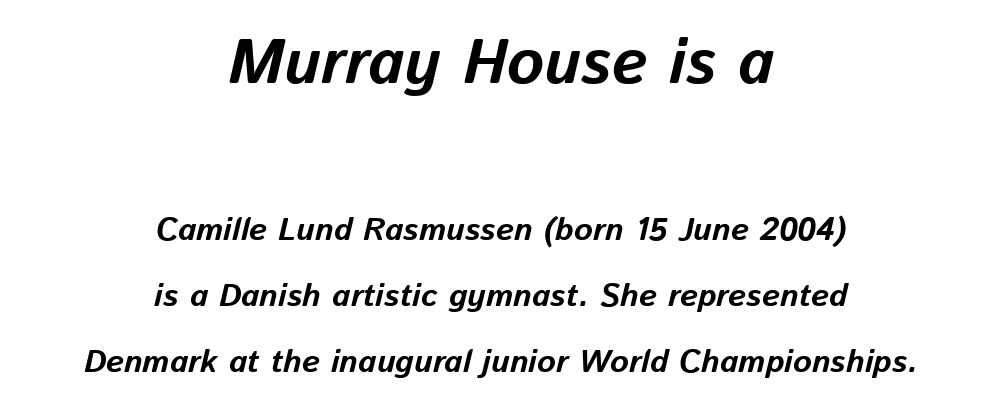
{"italic": "yes", "lean": "right", "slant_degrees": 13, "bold": "yes", "weight": "bold", "width": "normal", "stroke_contrast": "low", "x_height": "medium", "monospaced": "no", "underline": "no", "align": "center", "line_spacing": "loose", "line_spacing_ratio": 2.06, "letter_spacing": "normal", "letter_spacing_em": 0.0, "larger_block": "first", "size_ratio": 1.97, "glyph_px": 63}
